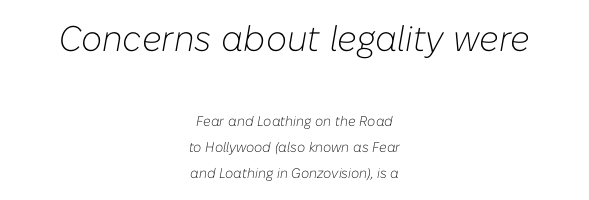
The image shows 36 px light type, italic (leaning right); set centered, line spacing 1.85x, normal letter spacing, not underlined; the first (top) block is 2.57x larger; low stroke contrast and a medium x-height.
